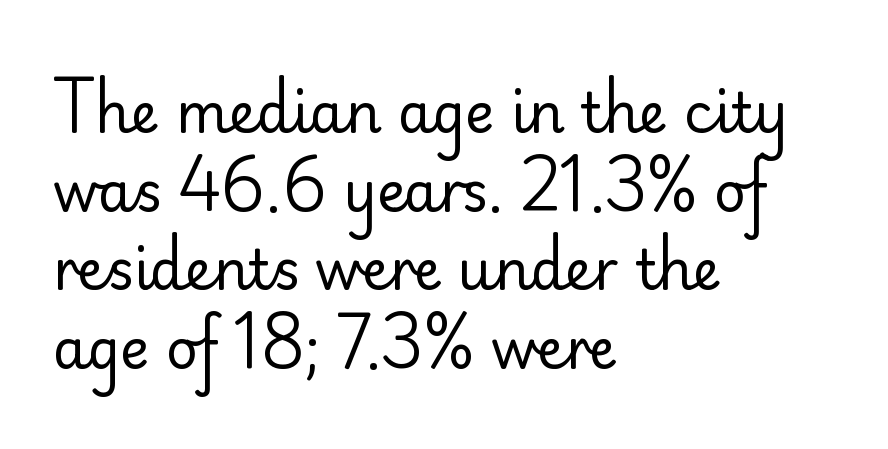
The image shows 55 px regular-weight sans-serif type, upright; set left-aligned, normal line spacing (1.43x), normal letter spacing, not underlined; low stroke contrast and a small x-height.
